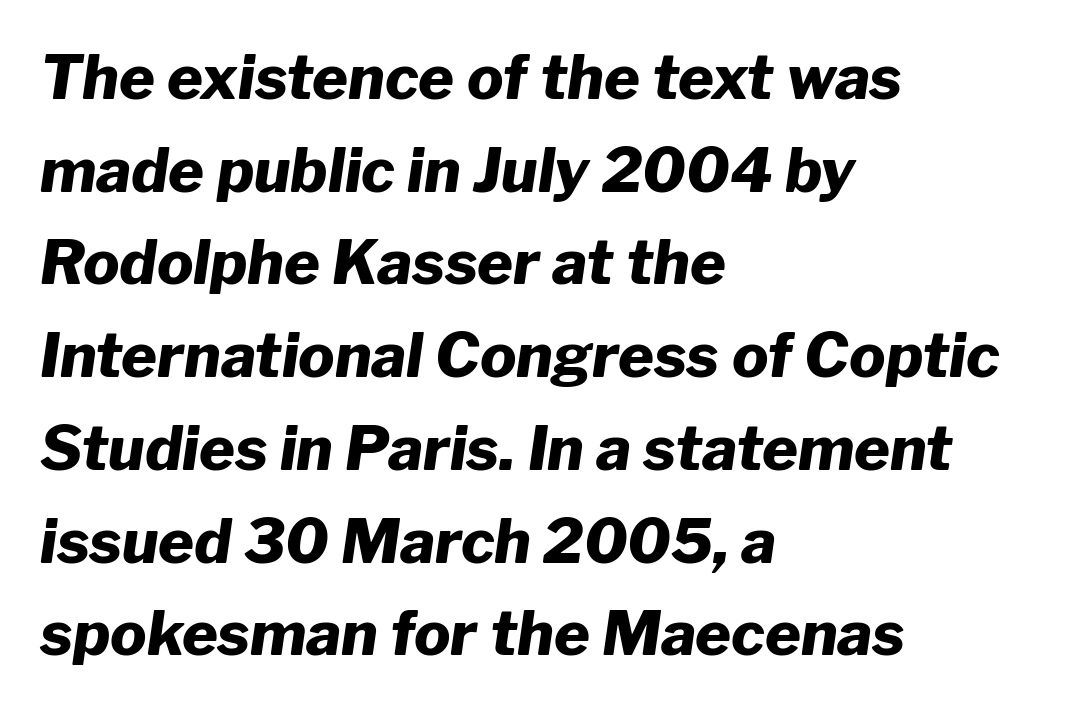
Q: Is the text bold? A: Yes.
Q: Is the text italic (slanted)? A: Yes, it leans right by about 8 degrees.
Q: Is the text underlined? A: No.
Q: How is the paragraph aligned? A: Left-aligned.
Q: Is the spacing between letters normal or unusually wide? A: Normal.
Q: Is the spacing between lines tight, normal or loose? A: Normal.
Q: Width (condensed, normal, or wide)? A: Normal.
Q: Stroke contrast? A: Low.
Q: x-height? A: Medium.
Q: Monospaced? A: No.
